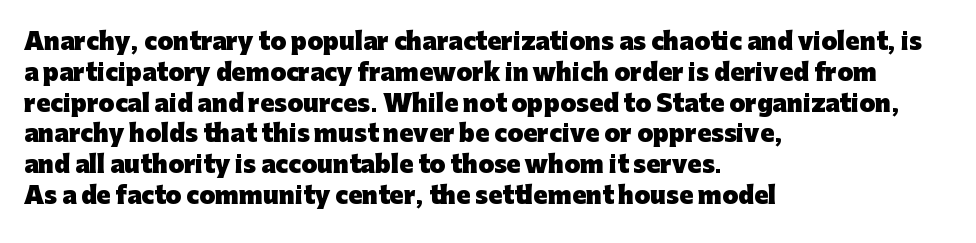
{"italic": "no", "bold": "yes", "underline": "no", "align": "left", "line_spacing": "normal", "line_spacing_ratio": 1.34, "letter_spacing": "normal", "letter_spacing_em": 0.0, "glyph_px": 23}
